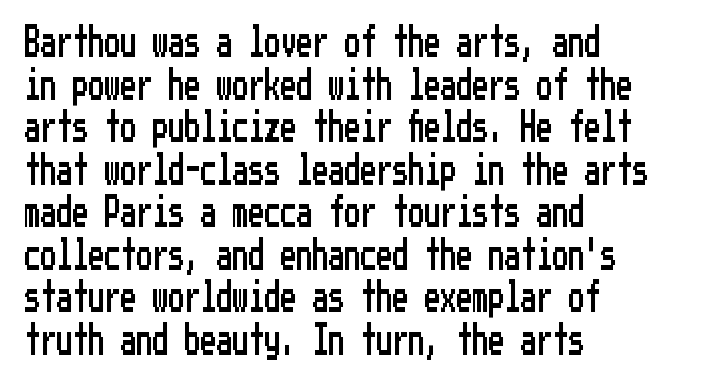
Q: Is the text italic (slanted)? A: No, it is upright.
Q: Is the typeface a serif or a sans-serif typeface? A: Sans-serif.
Q: Is the text underlined? A: No.
Q: How is the paragraph aligned? A: Left-aligned.
Q: Is the spacing between letters normal or unusually wide? A: Normal.
Q: Is the spacing between lines tight, normal or loose? A: Normal.
Q: Width (condensed, normal, or wide)? A: Condensed.
Q: Stroke contrast? A: Low.
Q: x-height? A: Medium.
